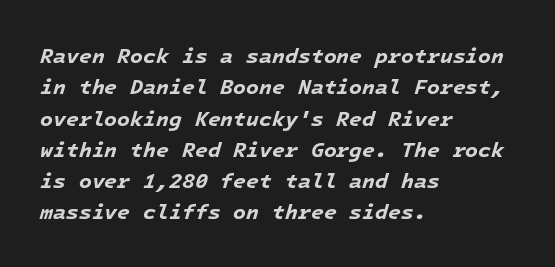
A classic flush-left, rag-right setting is used for this passage. The line texture is even and compact thanks to regular tracking. Rule under the text: the space is simply empty. Typographic density is high because the face is bold.
